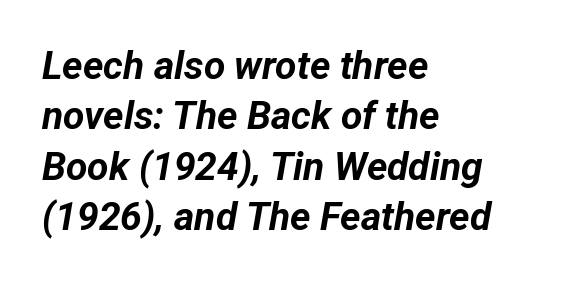
The image shows 39 px bold type, italic (leaning right); set left-aligned, normal line spacing (1.29x), normal letter spacing, not underlined; low stroke contrast and a medium x-height.
